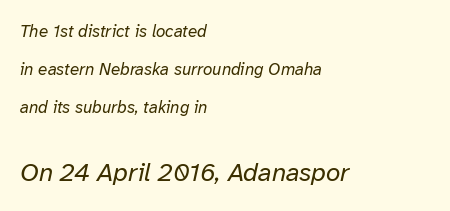
Would a proofreader flag this as italicized? Yes. Clear beneath every line of the passage. This block would shrink considerably if given ordinary leading; it's expanded now. The letterforms sit shoulder to shoulder at normal distance. Letters have the restrained weight of plain body copy at most.
